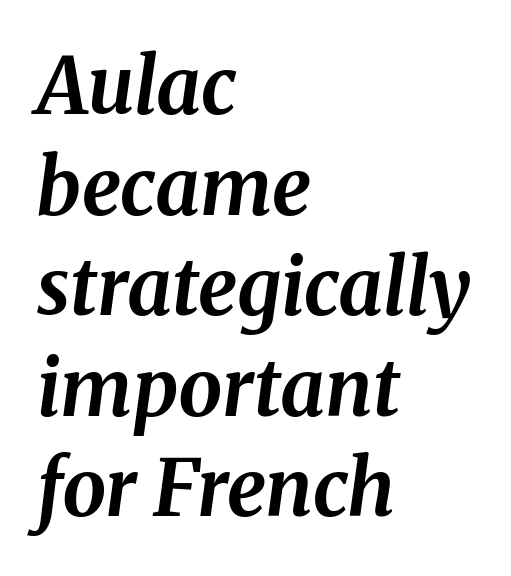
The image shows 78 px bold type, italic (leaning right); set left-aligned, normal line spacing (1.29x), normal letter spacing, not underlined; medium stroke contrast and a medium x-height.
